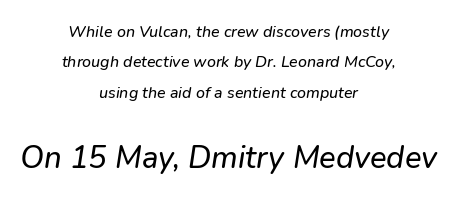
One-word summary of the alignment: center. Of the two passages, the one underneath uses the larger point size. Decoration check: the copy has no underline. A typesetter would mark this as italic. Each letter keeps its own natural width here, so spacing adapts to shape.
